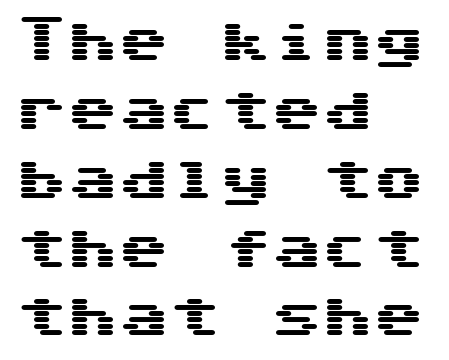
Q: Is the text italic (slanted)? A: No, it is upright.
Q: Is the typeface a serif or a sans-serif typeface? A: Sans-serif.
Q: Is the text underlined? A: No.
Q: How is the paragraph aligned? A: Left-aligned.
Q: Is the spacing between letters normal or unusually wide? A: Normal.
Q: Is the spacing between lines tight, normal or loose? A: Normal.
Q: Width (condensed, normal, or wide)? A: Wide.
Q: Stroke contrast? A: Medium.
Q: x-height? A: Medium.
